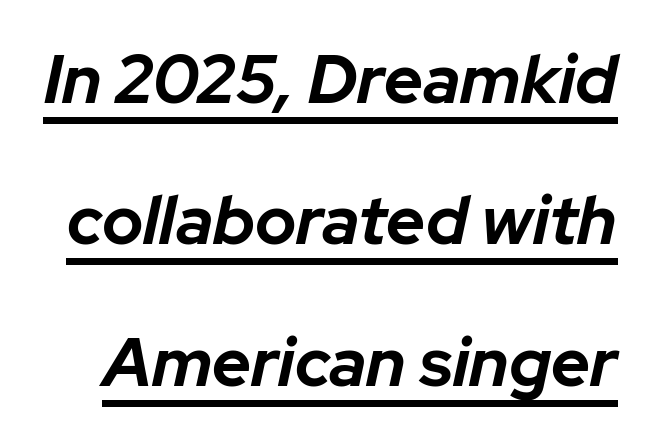
The image shows 68 px bold type, italic (leaning right); set loose line spacing (2.08x), normal letter spacing, underlined; low stroke contrast and a medium x-height.
